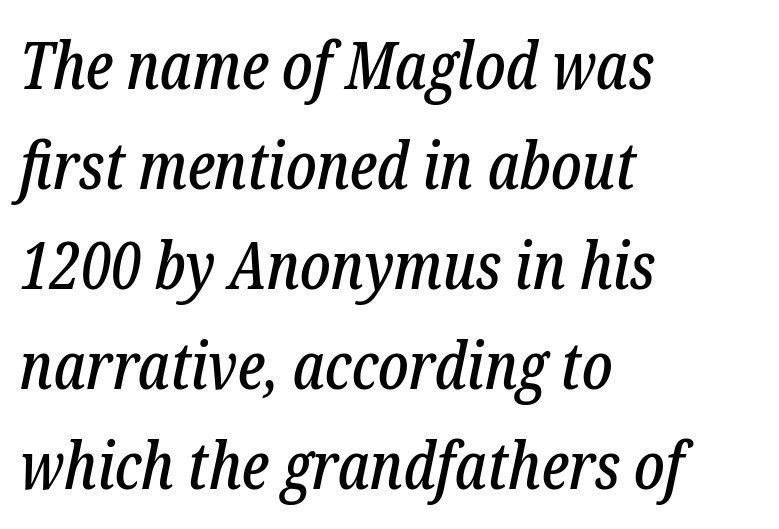
The image shows 65 px condensed serif type, italic (leaning right); set left-aligned, normal line spacing (1.54x), normal letter spacing, not underlined; low stroke contrast and a medium x-height.
